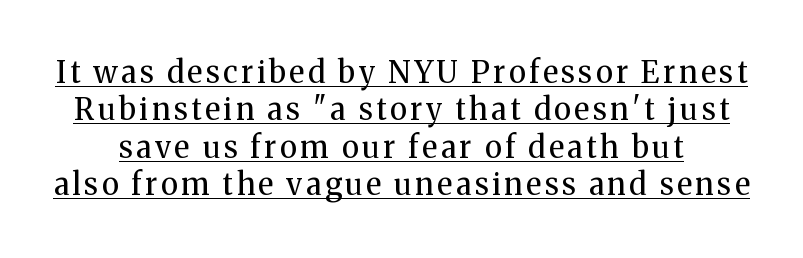
Q: Is the text bold? A: No.
Q: Is the text italic (slanted)? A: No, it is upright.
Q: Is the typeface a serif or a sans-serif typeface? A: Serif.
Q: Is the text underlined? A: Yes.
Q: Is the spacing between lines tight, normal or loose? A: Normal.
Q: Width (condensed, normal, or wide)? A: Normal.
Q: Stroke contrast? A: Medium.
Q: x-height? A: Medium.
Q: Monospaced? A: No.
